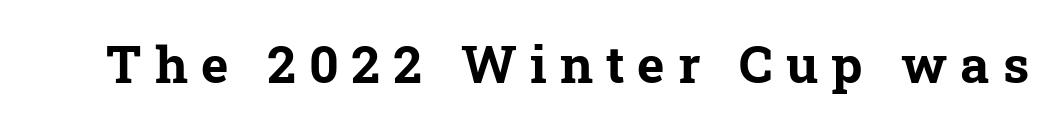
Q: Is the text bold? A: Yes.
Q: Is the typeface a serif or a sans-serif typeface? A: Serif.
Q: Is the text underlined? A: No.
Q: Is the spacing between letters normal or unusually wide? A: Unusually wide.
Q: Width (condensed, normal, or wide)? A: Normal.
Q: Stroke contrast? A: Low.
Q: x-height? A: Medium.
Q: Monospaced? A: No.
